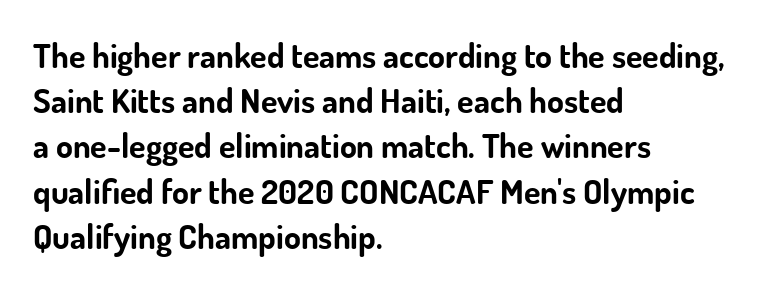
Horizontally, the lines are justified to the leading edge only. There is no visible air inserted between adjacent glyphs. Words float on clear page, feet unadorned. Posture: straight, roman, zero tilt.
